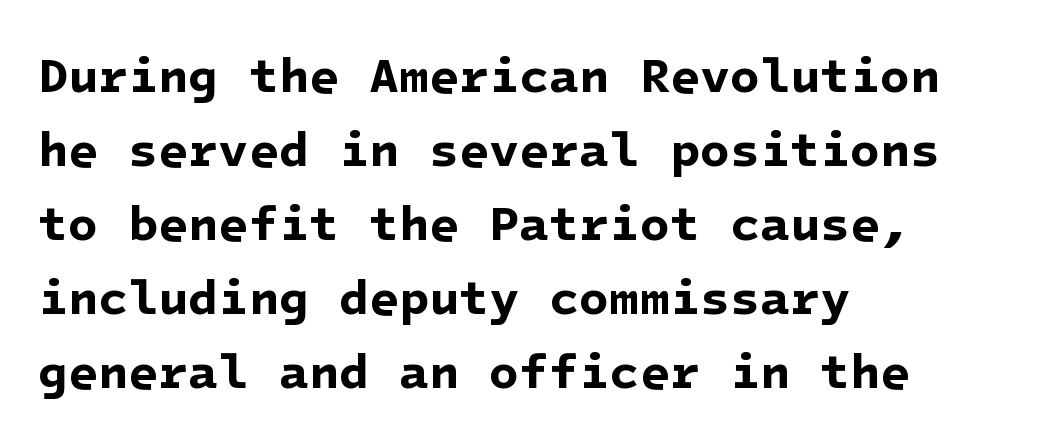
A clean baseline with only descenders dipping below it. The ragged edge is on the right, which tells us the setting is flush left. Regarding serifs, this sample does without them. The passage shown stacks its lines at a standard gap.
